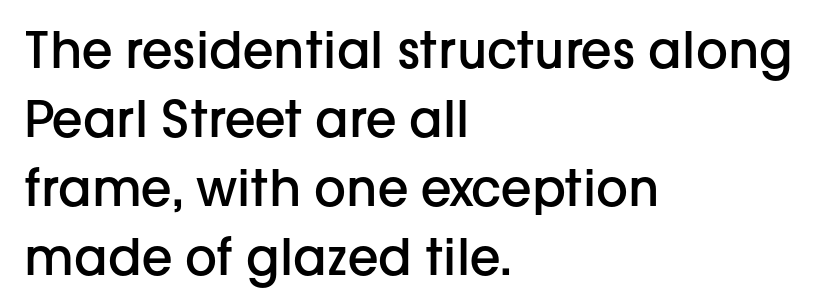
{"serif": "no", "italic": "no", "bold": "semi", "weight": "semibold", "width": "normal", "stroke_contrast": "low", "x_height": "medium", "monospaced": "no", "underline": "no", "align": "left", "line_spacing": "normal", "line_spacing_ratio": 1.38, "letter_spacing": "normal", "letter_spacing_em": 0.0, "glyph_px": 50}
